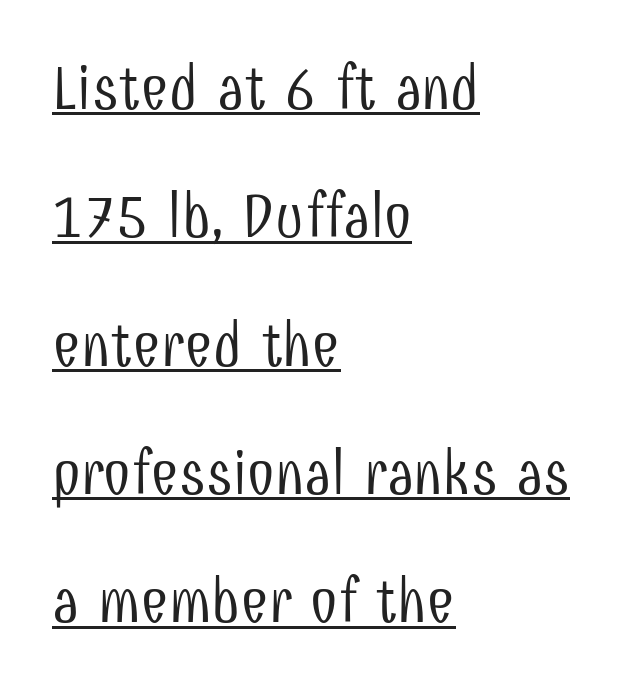
{"serif": "no", "italic": "no", "bold": "no", "weight": "light", "width": "condensed", "stroke_contrast": "low", "x_height": "medium", "monospaced": "no", "underline": "yes", "align": "left", "line_spacing": "loose", "line_spacing_ratio": 2.07, "letter_spacing": "normal", "letter_spacing_em": 0.0, "glyph_px": 62}
